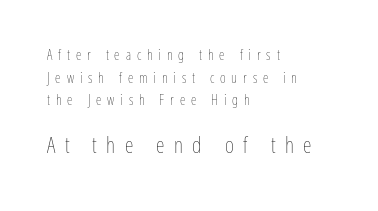
The image shows 22 px text type, upright; set left-aligned, normal line spacing (1.62x), unusually wide letter spacing (+0.42 em), not underlined; the second (bottom) block is 1.57x larger.
